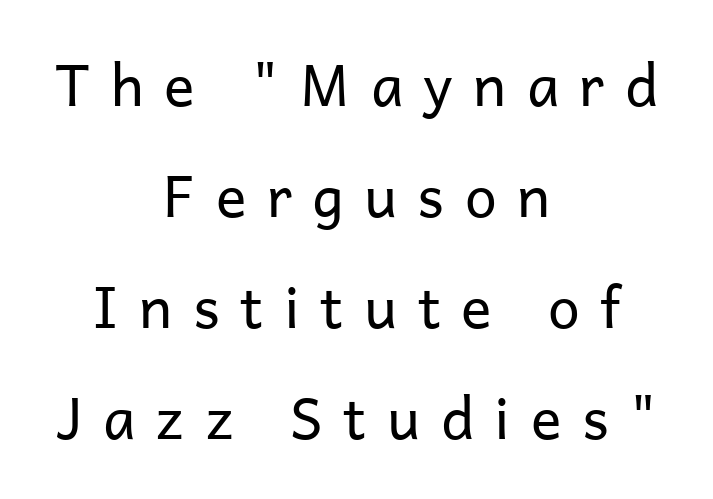
Q: Is the text bold? A: No.
Q: Is the text italic (slanted)? A: No, it is upright.
Q: Is the typeface a serif or a sans-serif typeface? A: Sans-serif.
Q: Is the text underlined? A: No.
Q: How is the paragraph aligned? A: Centered.
Q: Is the spacing between letters normal or unusually wide? A: Unusually wide.
Q: Is the spacing between lines tight, normal or loose? A: Loose.
Q: Width (condensed, normal, or wide)? A: Normal.
Q: Stroke contrast? A: Low.
Q: x-height? A: Medium.
Q: Monospaced? A: No.
